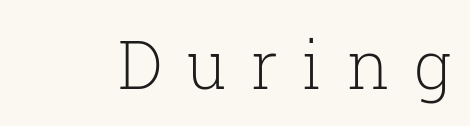
This is not heavy type; no bold has been used. The zone under the glyphs is completely vacant. The line texture is sparse and dotted thanks to wide tracking. To sum up the face: it has serifs.
